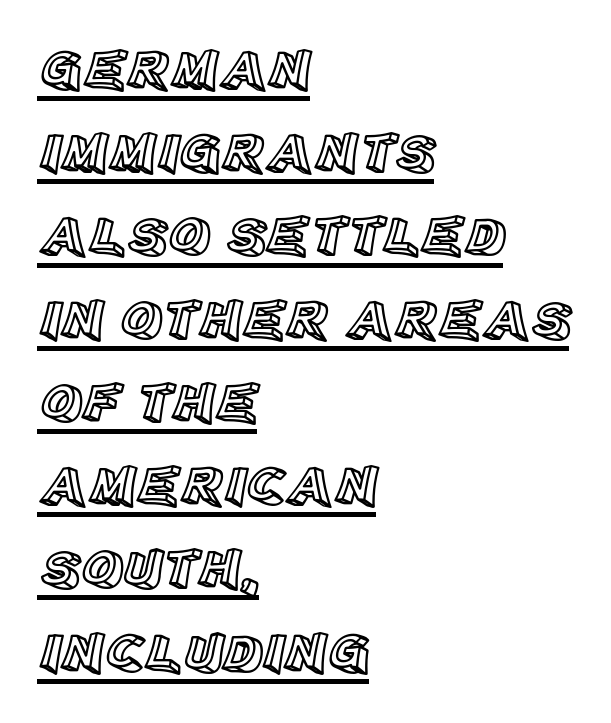
{"width": "normal", "x_height": "large", "monospaced": "no", "underline": "yes", "align": "left", "line_spacing": "normal", "line_spacing_ratio": 1.46, "letter_spacing": "normal", "letter_spacing_em": 0.0, "glyph_px": 57}
